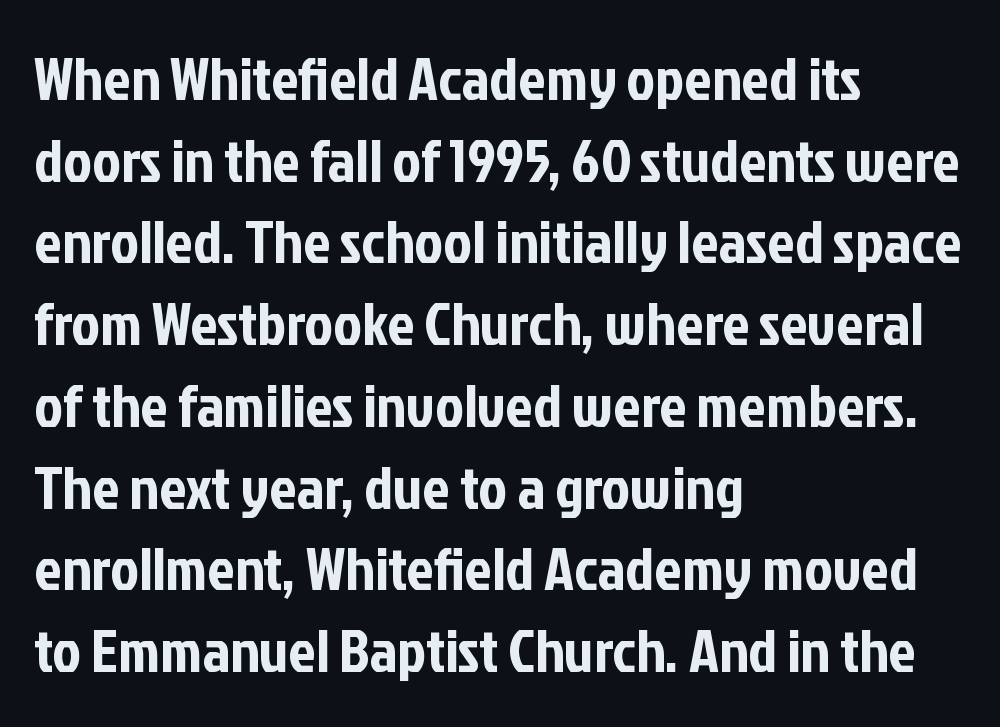
Note the varied advance widths — an 'i' is clearly narrower than an 'm'. Vertical spacing — default. Look at the bottom of the vertical strokes: they stop flat, with no serifs. Underlining? Definitely not there. The lettering stays uniformly vertical, giving the passage a roman look.
